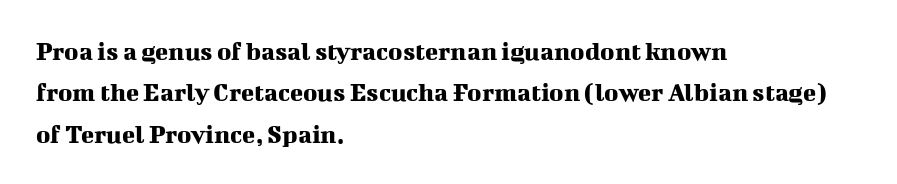
The image shows 27 px text type, upright; set left-aligned, normal line spacing (1.53x), normal letter spacing, not underlined.
